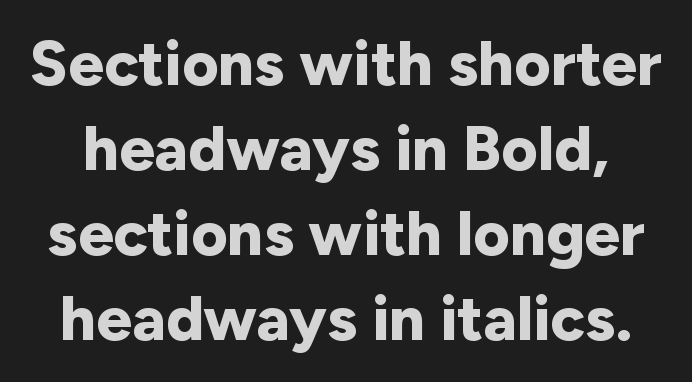
Q: Is the text bold? A: Yes.
Q: Is the text italic (slanted)? A: No, it is upright.
Q: Is the typeface a serif or a sans-serif typeface? A: Sans-serif.
Q: Is the text underlined? A: No.
Q: Is the spacing between letters normal or unusually wide? A: Normal.
Q: Is the spacing between lines tight, normal or loose? A: Normal.
Q: Width (condensed, normal, or wide)? A: Normal.
Q: Stroke contrast? A: Low.
Q: x-height? A: Medium.
Q: Monospaced? A: No.
